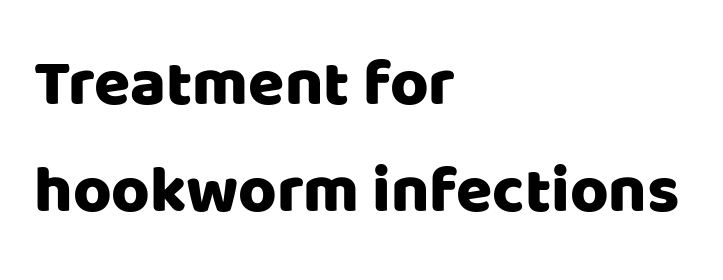
The image shows 66 px sans-serif type, upright; set left-aligned, normal line spacing (1.62x), normal letter spacing, not underlined; low stroke contrast and a large x-height.
